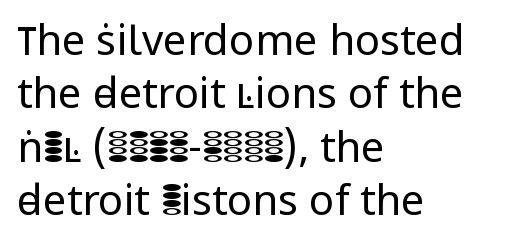
{"serif": "no", "italic": "no", "bold": "no", "weight": "regular", "width": "normal", "stroke_contrast": "low", "x_height": "medium", "monospaced": "no", "underline": "no", "align": "left", "line_spacing": "normal", "line_spacing_ratio": 1.27, "letter_spacing": "normal", "letter_spacing_em": 0.0, "glyph_px": 42}
